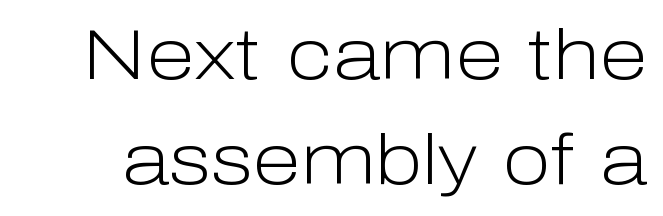
Q: Is the text bold? A: No.
Q: Is the text italic (slanted)? A: No, it is upright.
Q: Is the typeface a serif or a sans-serif typeface? A: Sans-serif.
Q: Is the text underlined? A: No.
Q: Is the spacing between letters normal or unusually wide? A: Normal.
Q: Is the spacing between lines tight, normal or loose? A: Normal.
Q: Width (condensed, normal, or wide)? A: Normal.
Q: Stroke contrast? A: Low.
Q: x-height? A: Medium.
Q: Monospaced? A: No.
